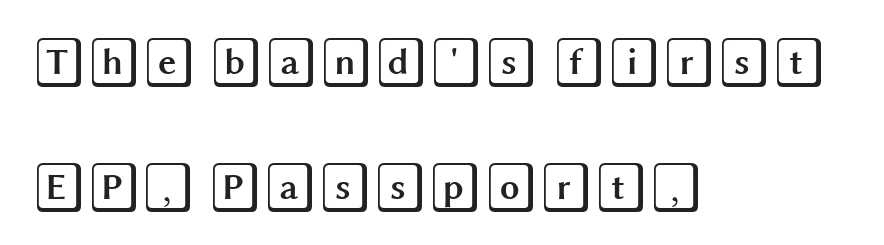
The image shows 50 px wide type, upright; set left-aligned, loose line spacing (2.5x), normal letter spacing, not underlined; a large x-height.
